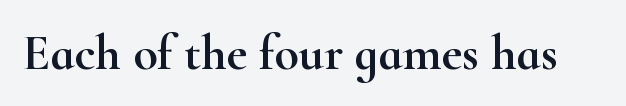
The image shows 50 px wide serif type, upright; set normal letter spacing, not underlined; high stroke contrast and a small x-height.
